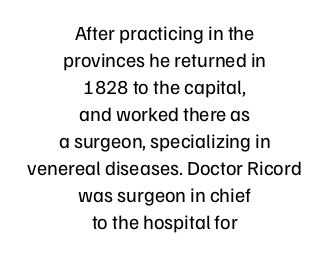
{"italic": "no", "bold": "no", "underline": "no", "align": "center", "line_spacing": "normal", "line_spacing_ratio": 1.35, "letter_spacing": "normal", "letter_spacing_em": 0.0, "glyph_px": 20}
